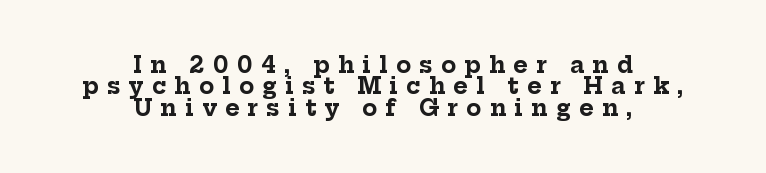
Q: Is the text bold? A: Yes.
Q: Is the text italic (slanted)? A: No, it is upright.
Q: Is the text underlined? A: No.
Q: How is the paragraph aligned? A: Centered.
Q: Is the spacing between letters normal or unusually wide? A: Unusually wide.
Q: Is the spacing between lines tight, normal or loose? A: Tight.
